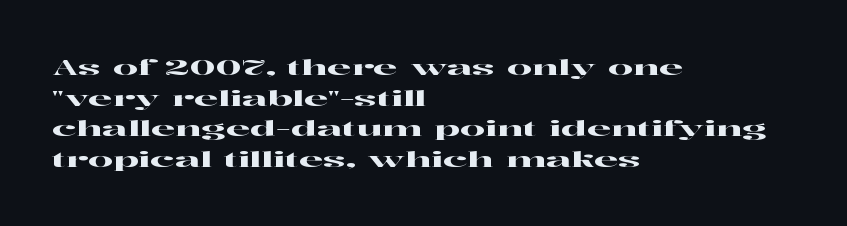
If you drew a line through each stem, it would be perfectly vertical. Honestly, the letter spacing is just normal — you wouldn't notice it. The words here are not underlined. Notice how the passage keeps a crisp vertical edge on the left only. Interline gaps are of average width in this sample.
